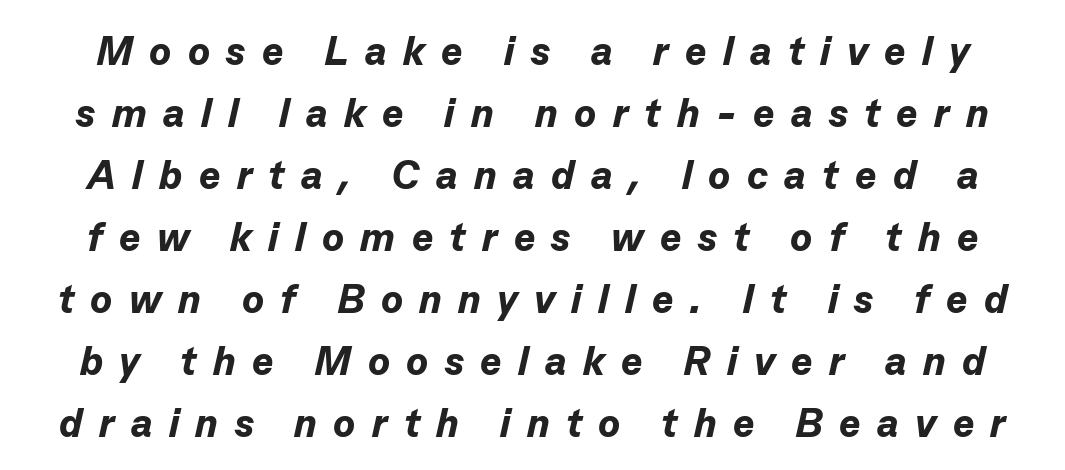
The image shows 40 px bold type, italic (leaning right); set normal line spacing (1.55x), unusually wide letter spacing (+0.41 em), not underlined; low stroke contrast and a medium x-height.
